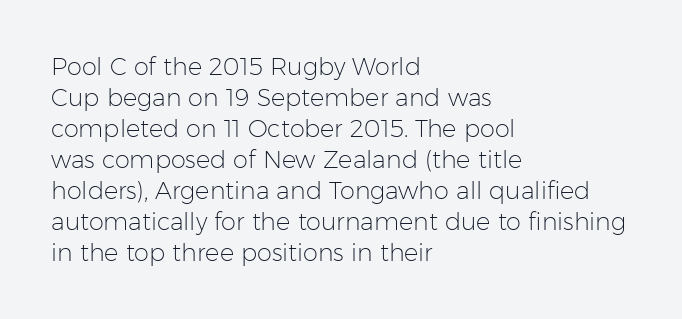
These lines keep a tight, regular rhythm from letter to letter. Notice how descenders clear the ascenders below comfortably — that's standard leading. These lines were composed using upright roman letters. One-word summary of the alignment: left. Nobody drew a line under any word here. The typesetting does not lean heavy: it is not bold.
